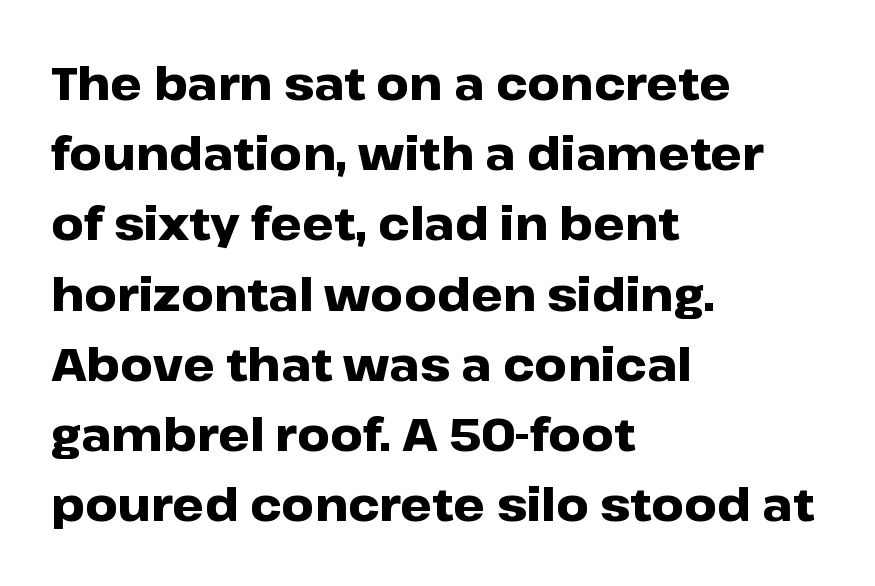
{"serif": "no", "italic": "no", "bold": "yes", "weight": "heavy", "width": "wide", "stroke_contrast": "low", "x_height": "medium", "monospaced": "no", "underline": "no", "align": "left", "line_spacing": "normal", "line_spacing_ratio": 1.56, "letter_spacing": "normal", "letter_spacing_em": 0.0, "glyph_px": 45}
